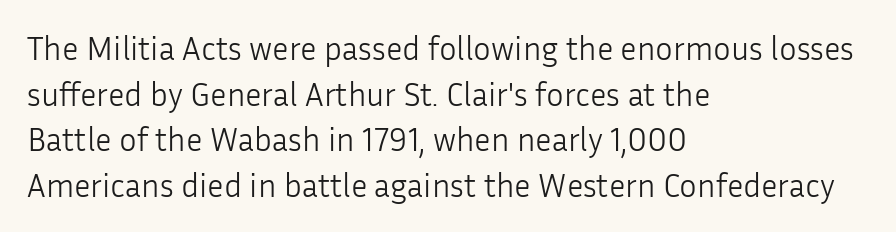
Q: Is the text bold? A: No.
Q: Is the text italic (slanted)? A: No, it is upright.
Q: Is the typeface a serif or a sans-serif typeface? A: Sans-serif.
Q: Is the text underlined? A: No.
Q: How is the paragraph aligned? A: Left-aligned.
Q: Is the spacing between letters normal or unusually wide? A: Normal.
Q: Is the spacing between lines tight, normal or loose? A: Normal.
Q: Width (condensed, normal, or wide)? A: Normal.
Q: Stroke contrast? A: Low.
Q: x-height? A: Medium.
Q: Monospaced? A: No.
